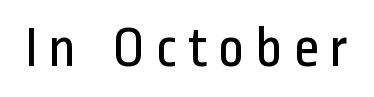
The image shows 58 px regular-weight, condensed sans-serif type, upright; set not underlined; low stroke contrast and a medium x-height.
